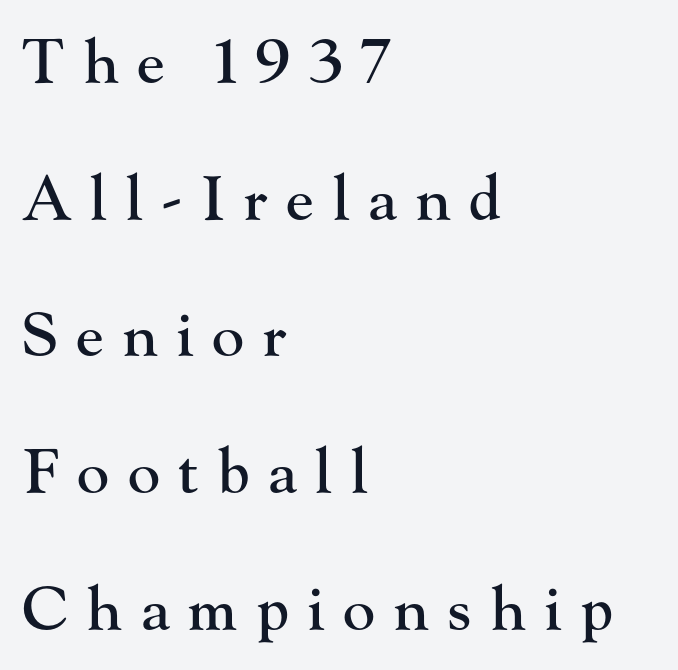
Q: Is the text italic (slanted)? A: No, it is upright.
Q: Is the typeface a serif or a sans-serif typeface? A: Serif.
Q: Is the text underlined? A: No.
Q: How is the paragraph aligned? A: Left-aligned.
Q: Is the spacing between letters normal or unusually wide? A: Unusually wide.
Q: Is the spacing between lines tight, normal or loose? A: Loose.
Q: Width (condensed, normal, or wide)? A: Normal.
Q: Stroke contrast? A: High.
Q: x-height? A: Small.
Q: Monospaced? A: No.
